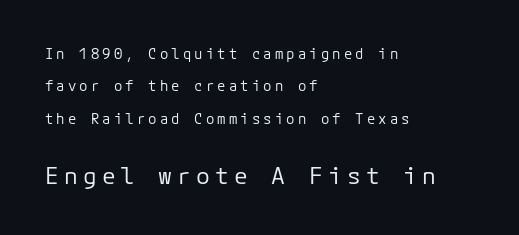
A student would notice the bottom passage is typeset larger than what precedes it. The compositor pushed each line to the left boundary. This sample uses expanded letter spacing, leaving extra air between glyphs. The face looks like a standard text weight, possibly lighter.
